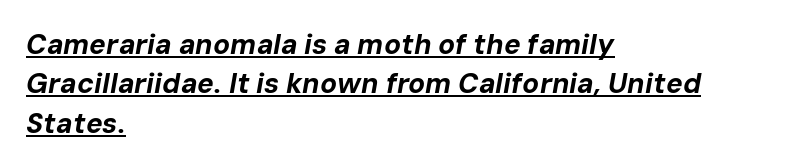
{"italic": "yes", "lean": "right", "slant_degrees": 10, "bold": "yes", "weight": "bold", "width": "normal", "stroke_contrast": "low", "x_height": "medium", "monospaced": "no", "underline": "yes", "align": "left", "line_spacing": "normal", "line_spacing_ratio": 1.41, "letter_spacing": "normal", "letter_spacing_em": 0.0, "glyph_px": 28}
